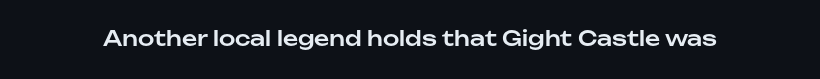
The image shows 21 px text type, upright; set normal letter spacing, not underlined.
